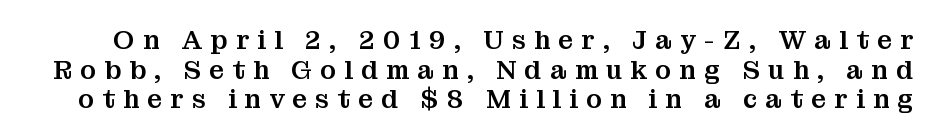
Q: Is the text italic (slanted)? A: No, it is upright.
Q: Is the text underlined? A: No.
Q: Is the spacing between letters normal or unusually wide? A: Unusually wide.
Q: Is the spacing between lines tight, normal or loose? A: Tight.
